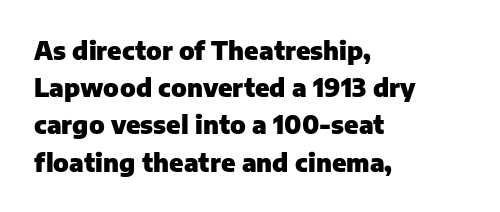
Italic: no, the glyphs are upright roman. Weight: bold. A typesetter would call this zero additional tracking. Does the copy run flush right? No — it runs flush left. In terms of leading, this rendering sits right in the middle. Quick note: underline off.
